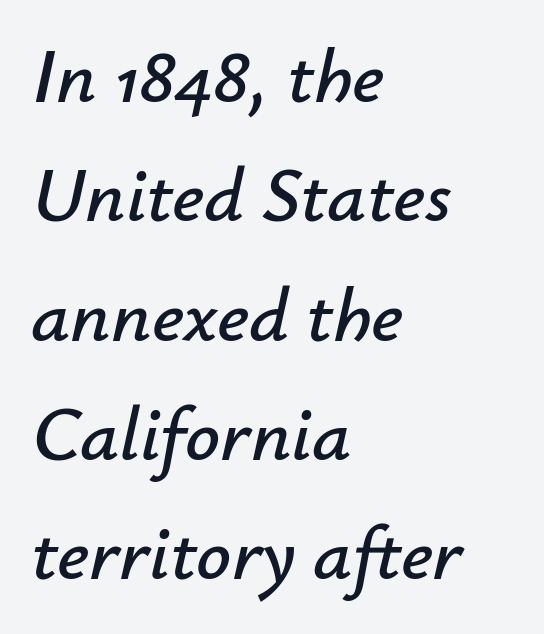
Q: Is the text italic (slanted)? A: Yes, it leans right by about 12 degrees.
Q: Is the text underlined? A: No.
Q: How is the paragraph aligned? A: Left-aligned.
Q: Is the spacing between letters normal or unusually wide? A: Normal.
Q: Is the spacing between lines tight, normal or loose? A: Normal.
Q: Width (condensed, normal, or wide)? A: Normal.
Q: Stroke contrast? A: Low.
Q: x-height? A: Small.
Q: Monospaced? A: No.
